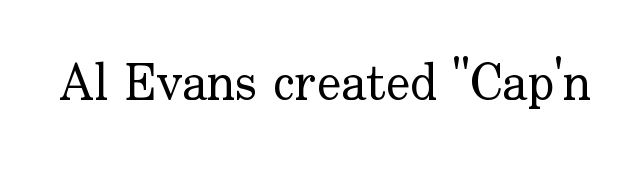
Q: Is the text bold? A: No.
Q: Is the text italic (slanted)? A: No, it is upright.
Q: Is the typeface a serif or a sans-serif typeface? A: Serif.
Q: Is the text underlined? A: No.
Q: Is the spacing between letters normal or unusually wide? A: Normal.
Q: Width (condensed, normal, or wide)? A: Normal.
Q: Stroke contrast? A: Low.
Q: x-height? A: Small.
Q: Monospaced? A: No.
